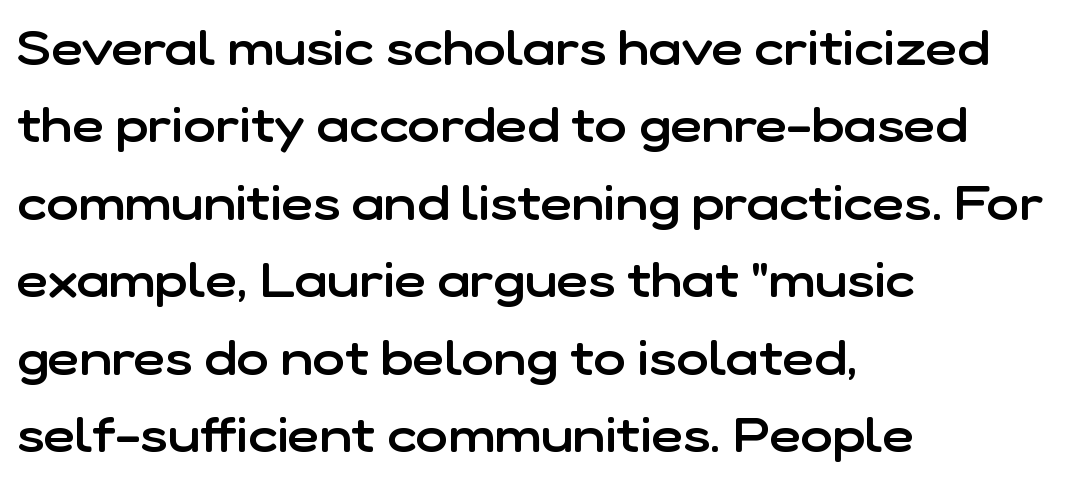
{"serif": "no", "italic": "no", "bold": "semi", "weight": "semibold", "width": "normal", "stroke_contrast": "low", "x_height": "medium", "monospaced": "no", "underline": "no", "align": "left", "line_spacing": "normal", "line_spacing_ratio": 1.58, "letter_spacing": "normal", "letter_spacing_em": 0.0, "glyph_px": 49}
